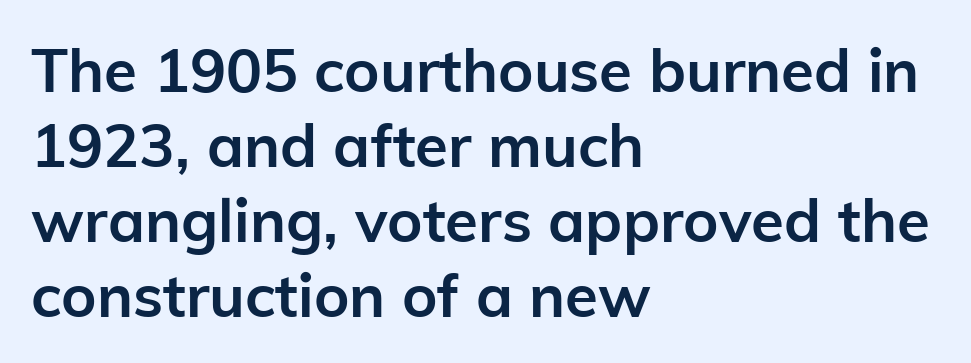
Q: Is the text bold? A: Yes.
Q: Is the text italic (slanted)? A: No, it is upright.
Q: Is the typeface a serif or a sans-serif typeface? A: Sans-serif.
Q: Is the text underlined? A: No.
Q: How is the paragraph aligned? A: Left-aligned.
Q: Is the spacing between letters normal or unusually wide? A: Normal.
Q: Is the spacing between lines tight, normal or loose? A: Normal.
Q: Width (condensed, normal, or wide)? A: Normal.
Q: Stroke contrast? A: Low.
Q: x-height? A: Medium.
Q: Monospaced? A: No.
